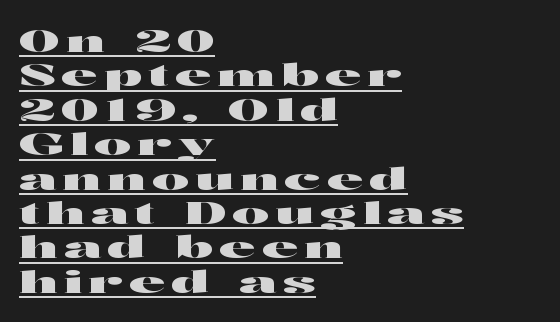
Q: Is the text italic (slanted)? A: No, it is upright.
Q: Is the typeface a serif or a sans-serif typeface? A: Sans-serif.
Q: Is the text underlined? A: Yes.
Q: How is the paragraph aligned? A: Left-aligned.
Q: Is the spacing between letters normal or unusually wide? A: Unusually wide.
Q: Is the spacing between lines tight, normal or loose? A: Tight.
Q: Width (condensed, normal, or wide)? A: Wide.
Q: Stroke contrast? A: High.
Q: x-height? A: Medium.
Q: Monospaced? A: No.
